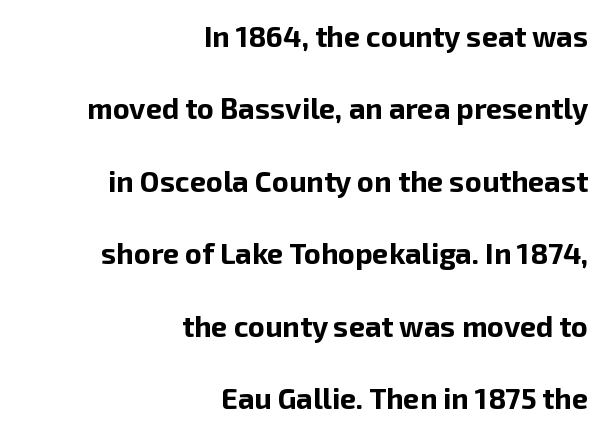
{"serif": "no", "italic": "no", "bold": "yes", "weight": "bold", "width": "normal", "stroke_contrast": "low", "x_height": "medium", "monospaced": "no", "underline": "no", "align": "right", "line_spacing": "loose", "line_spacing_ratio": 2.5, "letter_spacing": "normal", "letter_spacing_em": 0.0, "glyph_px": 29}
